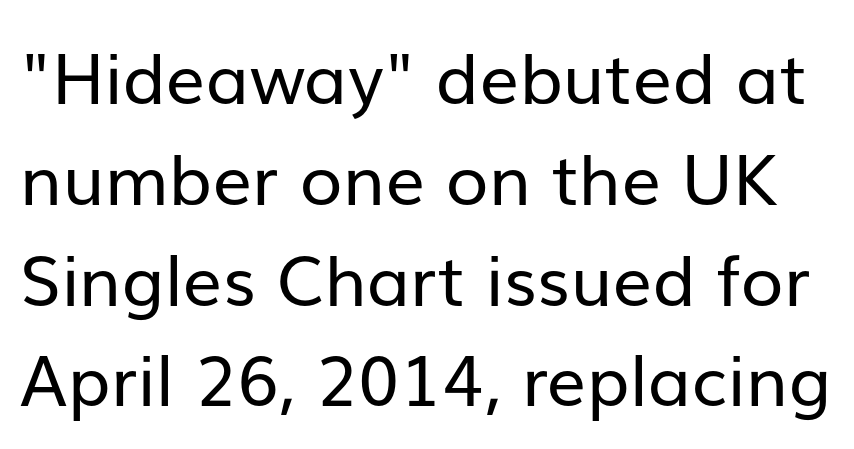
{"serif": "no", "italic": "no", "bold": "no", "weight": "regular", "width": "normal", "stroke_contrast": "low", "x_height": "medium", "monospaced": "no", "underline": "no", "line_spacing": "normal", "line_spacing_ratio": 1.44, "letter_spacing": "normal", "letter_spacing_em": 0.0, "glyph_px": 70}
